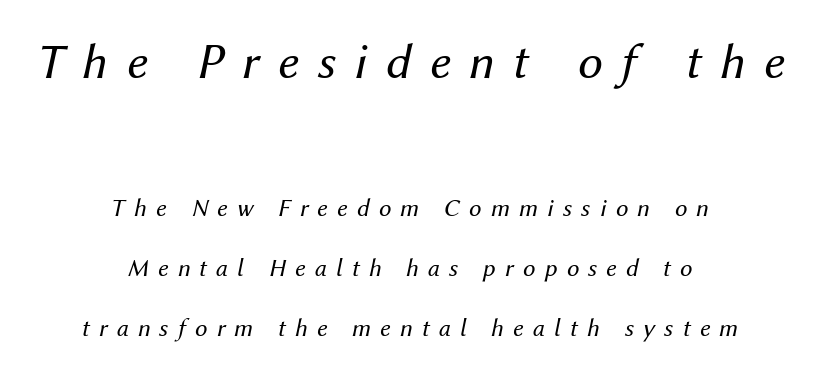
{"italic": "yes", "lean": "right", "slant_degrees": 12, "bold": "no", "weight": "regular", "width": "normal", "stroke_contrast": "medium", "x_height": "medium", "monospaced": "no", "underline": "no", "align": "center", "line_spacing": "loose", "line_spacing_ratio": 2.4, "letter_spacing": "wide", "letter_spacing_em": 0.37, "larger_block": "first", "size_ratio": 2.0, "glyph_px": 50}
